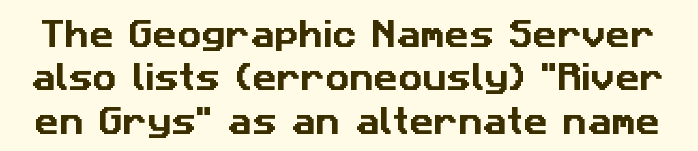
{"serif": "no", "width": "normal", "stroke_contrast": "low", "x_height": "medium", "monospaced": "no", "underline": "no", "line_spacing": "normal", "line_spacing_ratio": 1.45, "letter_spacing": "normal", "letter_spacing_em": 0.0, "glyph_px": 30}
